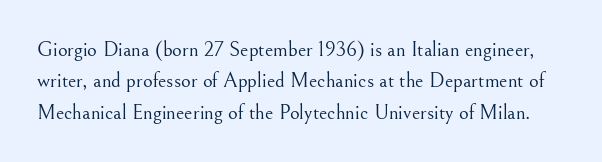
Q: Is the text bold? A: No.
Q: Is the text italic (slanted)? A: No, it is upright.
Q: Is the text underlined? A: No.
Q: Is the spacing between letters normal or unusually wide? A: Normal.
Q: Is the spacing between lines tight, normal or loose? A: Normal.
